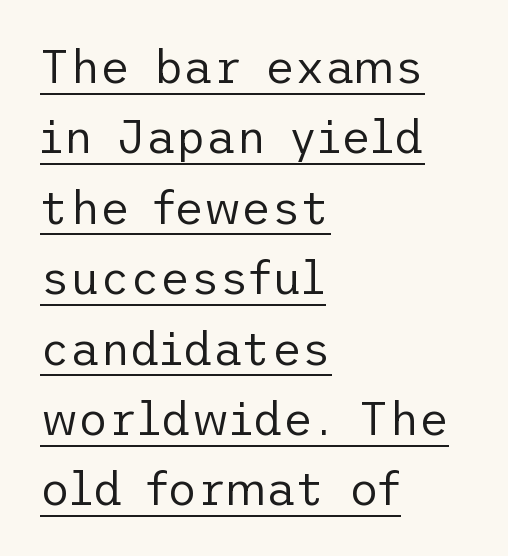
Q: Is the text bold? A: No.
Q: Is the text italic (slanted)? A: No, it is upright.
Q: Is the typeface a serif or a sans-serif typeface? A: Sans-serif.
Q: Is the text underlined? A: Yes.
Q: How is the paragraph aligned? A: Left-aligned.
Q: Is the spacing between letters normal or unusually wide? A: Normal.
Q: Is the spacing between lines tight, normal or loose? A: Normal.
Q: Width (condensed, normal, or wide)? A: Normal.
Q: Stroke contrast? A: Low.
Q: x-height? A: Medium.
